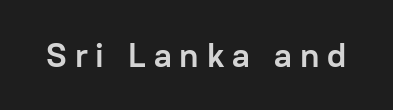
{"serif": "no", "italic": "no", "bold": "yes", "weight": "semibold", "width": "normal", "stroke_contrast": "low", "x_height": "medium", "monospaced": "no", "underline": "no", "letter_spacing": "wide", "letter_spacing_em": 0.23, "glyph_px": 34}
